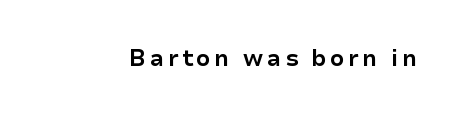
Q: Is the text bold? A: Yes.
Q: Is the text italic (slanted)? A: No, it is upright.
Q: Is the text underlined? A: No.
